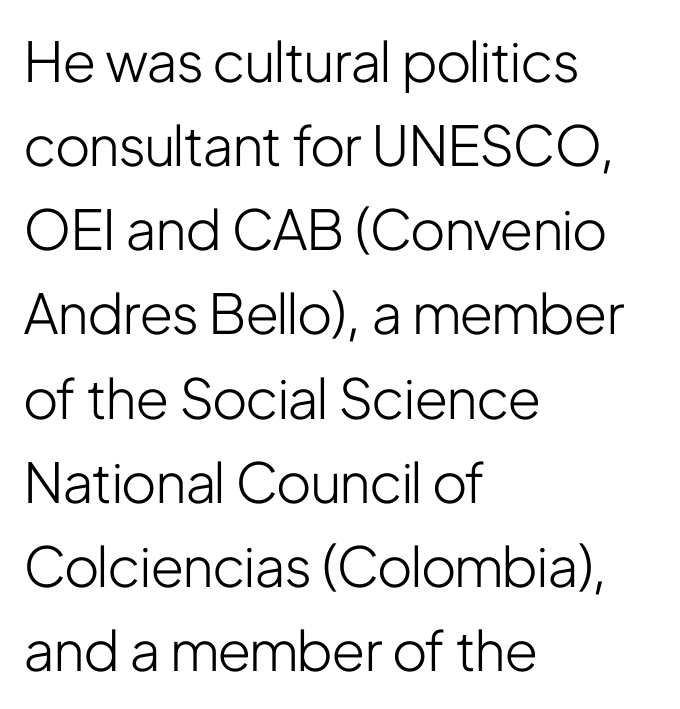
The image shows 55 px light, condensed sans-serif type, upright; set left-aligned, normal line spacing (1.53x), normal letter spacing, not underlined; low stroke contrast and a medium x-height.
